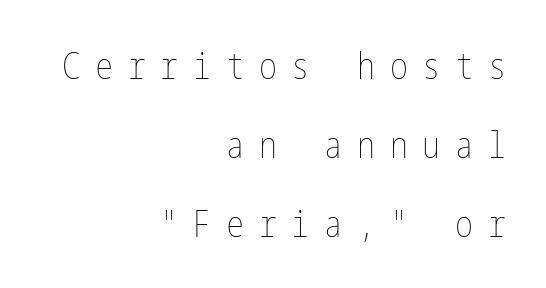
{"italic": "no", "bold": "no", "weight": "thin", "width": "condensed", "stroke_contrast": "low", "x_height": "medium", "underline": "no", "align": "right", "line_spacing": "loose", "line_spacing_ratio": 2.19, "letter_spacing": "wide", "letter_spacing_em": 0.41, "glyph_px": 36}
